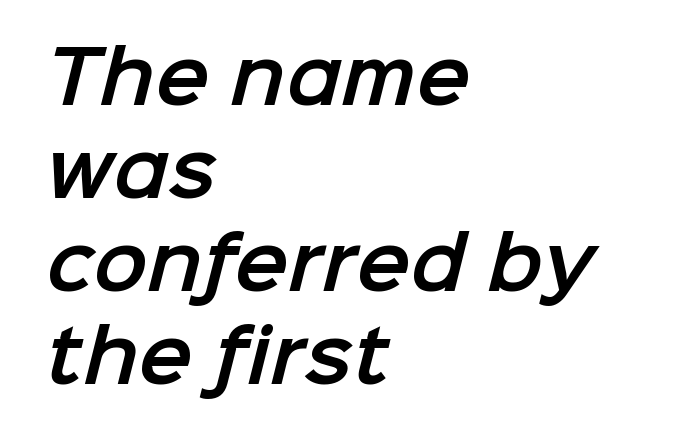
You could not count columns in this text — the font is proportionally spaced. Tracking here is standard; glyphs follow each other at the usual distance. The gap between lines stays unmarked. This sample keeps an unexceptional amount of space between lines. Examine the stroke ends and you'll find no serifs. The passage is arranged the way most books set body copy — flush left.
